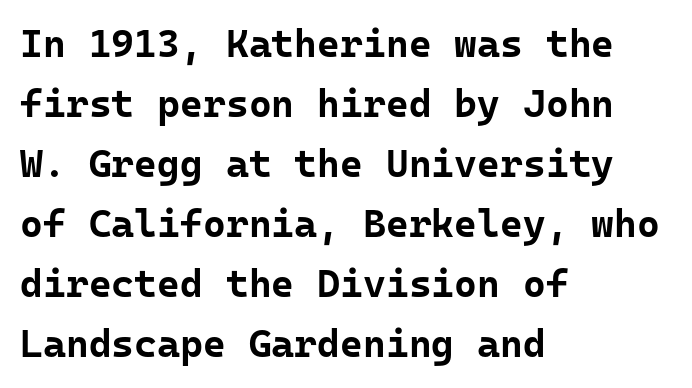
Q: Is the text bold? A: Yes.
Q: Is the text italic (slanted)? A: No, it is upright.
Q: Is the typeface a serif or a sans-serif typeface? A: Sans-serif.
Q: Is the text underlined? A: No.
Q: How is the paragraph aligned? A: Left-aligned.
Q: Is the spacing between letters normal or unusually wide? A: Normal.
Q: Is the spacing between lines tight, normal or loose? A: Normal.
Q: Width (condensed, normal, or wide)? A: Normal.
Q: Stroke contrast? A: Low.
Q: x-height? A: Medium.
Q: Monospaced? A: Yes.
